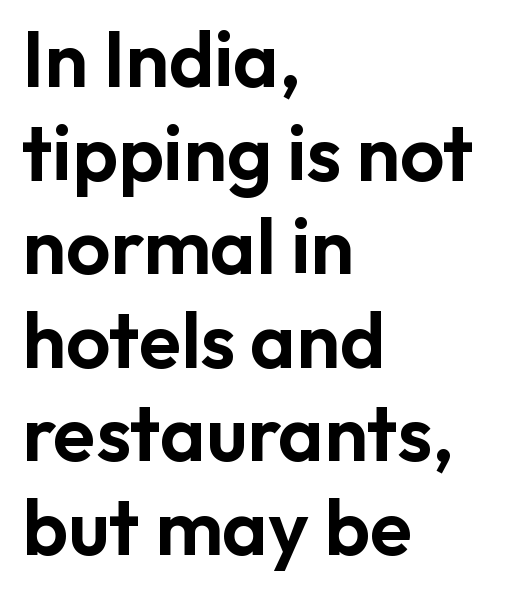
The image shows 78 px sans-serif type, upright; set left-aligned, line spacing 1.2x, normal letter spacing, not underlined; low stroke contrast and a medium x-height.
